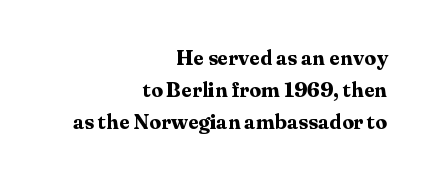
In terms of posture, this sample is upright. Underline: absent. Evenly set lines give the paragraph a standard silhouette. Students, note that the glyphs here touch the page at normal intervals. Plenty of ink on the page — the face is bold.
